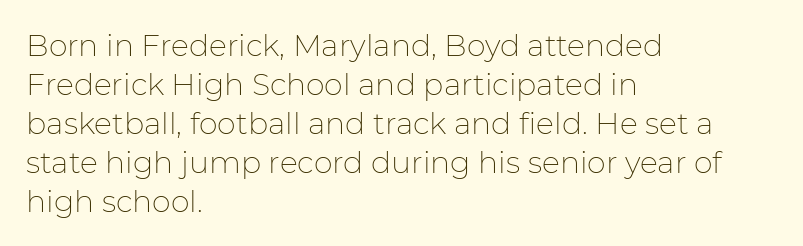
The image shows 30 px thin sans-serif type, upright; set left-aligned, normal line spacing (1.3x), normal letter spacing, not underlined; low stroke contrast and a medium x-height.
